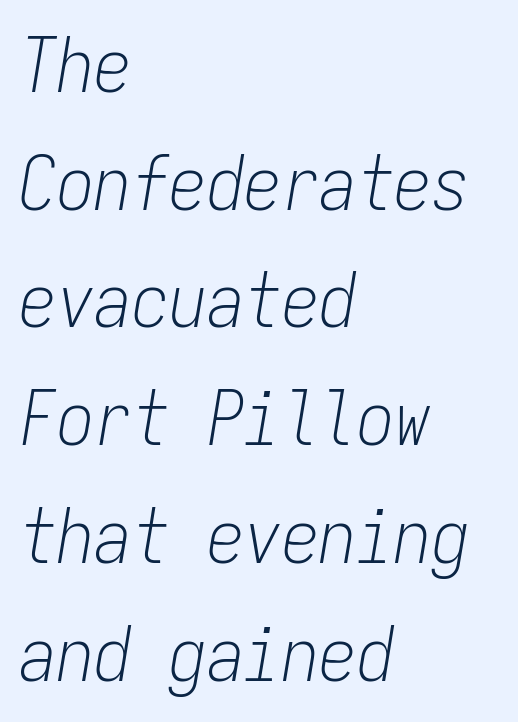
{"italic": "yes", "lean": "right", "slant_degrees": 9, "bold": "no", "weight": "light", "width": "condensed", "stroke_contrast": "low", "x_height": "medium", "monospaced": "yes", "underline": "no", "align": "left", "line_spacing": "normal", "line_spacing_ratio": 1.57, "letter_spacing": "normal", "letter_spacing_em": 0.0, "glyph_px": 75}
